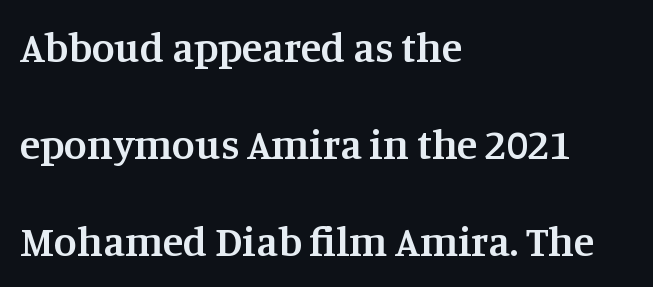
Q: Is the text bold? A: Semi-bold.
Q: Is the text italic (slanted)? A: No, it is upright.
Q: Is the typeface a serif or a sans-serif typeface? A: Serif.
Q: Is the text underlined? A: No.
Q: How is the paragraph aligned? A: Left-aligned.
Q: Is the spacing between letters normal or unusually wide? A: Normal.
Q: Is the spacing between lines tight, normal or loose? A: Loose.
Q: Width (condensed, normal, or wide)? A: Normal.
Q: Stroke contrast? A: Medium.
Q: x-height? A: Large.
Q: Monospaced? A: No.
